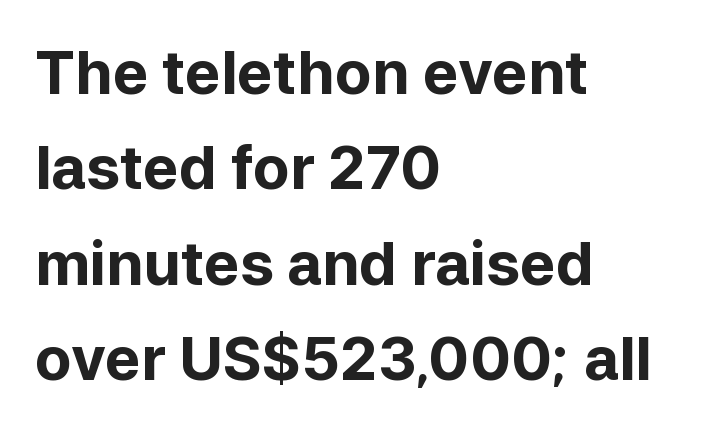
The image shows 60 px bold sans-serif type, upright; set left-aligned, normal line spacing (1.59x), normal letter spacing, not underlined; low stroke contrast and a medium x-height.
